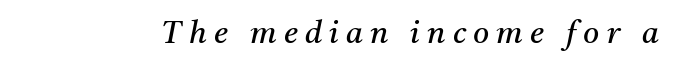
The letters advance in unequal steps, a hallmark of proportional type. Posture: slanted. In terms of letterspacing, this is a distinctly airy, spread setting. Serifs: yes, visible at the terminals of the letterforms. Stroke thickness stays within the range of a standard reading face or lighter. The area under the type is left untouched.
